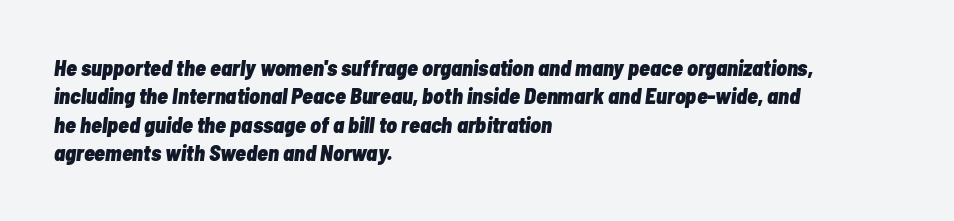
Q: Is the text bold? A: Yes.
Q: Is the text italic (slanted)? A: Yes, it leans right by about 7 degrees.
Q: Is the text underlined? A: No.
Q: How is the paragraph aligned? A: Left-aligned.
Q: Is the spacing between letters normal or unusually wide? A: Normal.
Q: Is the spacing between lines tight, normal or loose? A: Normal.
